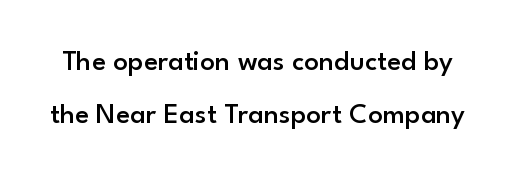
{"serif": "no", "italic": "no", "bold": "semi", "weight": "semibold", "width": "normal", "stroke_contrast": "low", "x_height": "small", "monospaced": "no", "underline": "no", "line_spacing_ratio": 1.83, "letter_spacing": "normal", "letter_spacing_em": 0.0, "glyph_px": 29}
